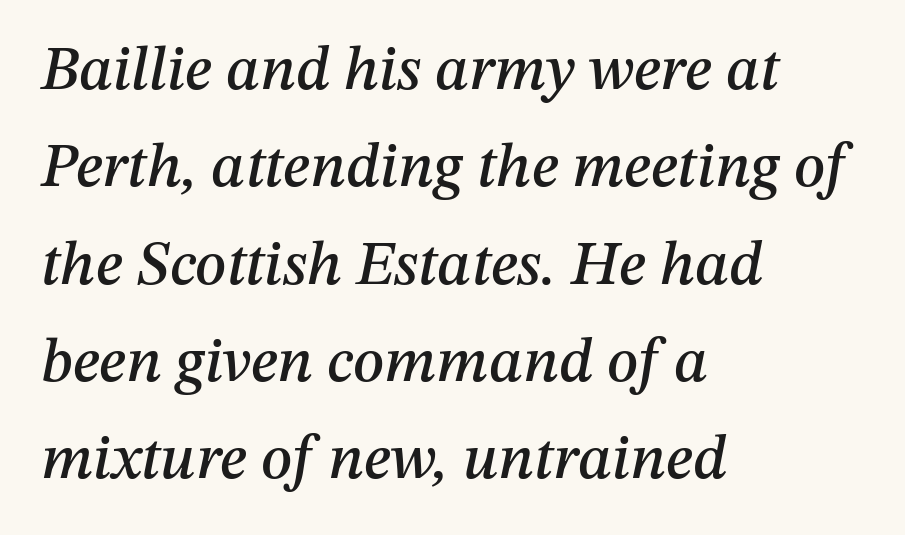
{"italic": "yes", "lean": "right", "slant_degrees": 12, "width": "normal", "stroke_contrast": "medium", "x_height": "medium", "monospaced": "no", "underline": "no", "align": "left", "line_spacing": "normal", "line_spacing_ratio": 1.57, "letter_spacing": "normal", "letter_spacing_em": 0.0, "glyph_px": 62}
